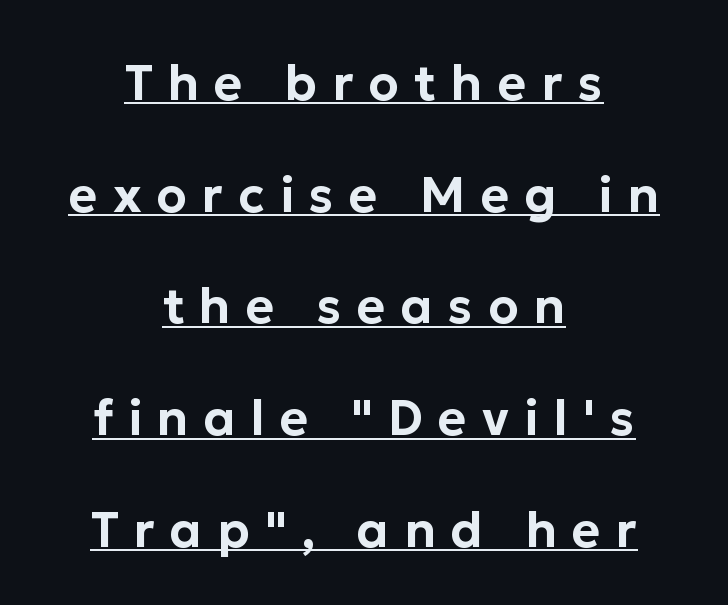
{"serif": "no", "italic": "no", "width": "normal", "stroke_contrast": "low", "x_height": "medium", "monospaced": "no", "underline": "yes", "align": "center", "line_spacing": "loose", "line_spacing_ratio": 2.28, "letter_spacing": "wide", "letter_spacing_em": 0.31, "glyph_px": 49}
